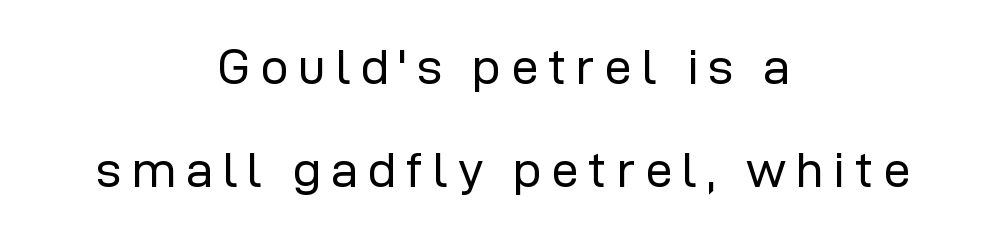
{"serif": "no", "italic": "no", "bold": "no", "weight": "regular", "width": "normal", "stroke_contrast": "low", "x_height": "medium", "monospaced": "no", "underline": "no", "align": "center", "line_spacing": "loose", "line_spacing_ratio": 2.11, "letter_spacing": "wide", "letter_spacing_em": 0.2, "glyph_px": 49}
